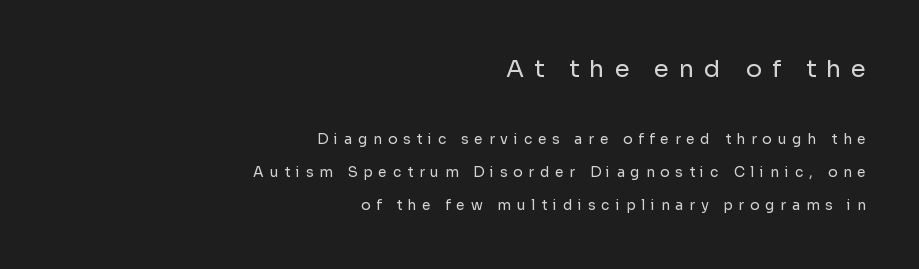
The image shows 24 px text type, upright; set right-aligned, loose line spacing (2.39x), unusually wide letter spacing (+0.41 em), not underlined; the first (top) block is 1.71x larger.
